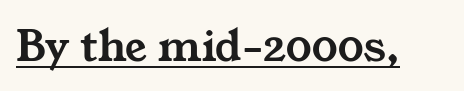
Students, observe the line beneath the letters — that is underlining. Each letter's strokes conclude with small projecting serifs. Standard letterfit; no display-style spreading of the glyphs. This sample has the flowing, uneven cadence of proportional lettering.
